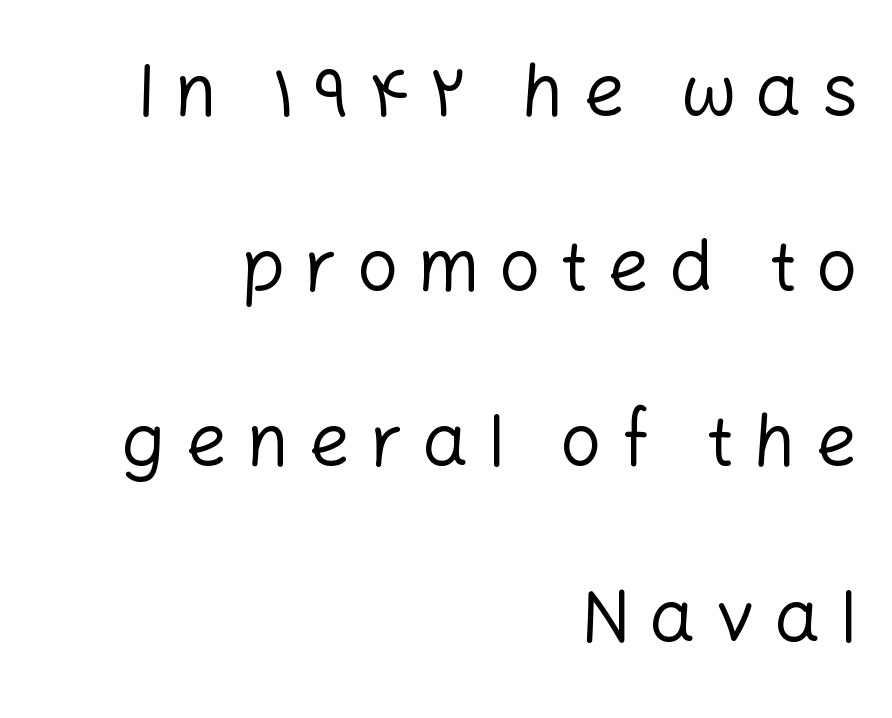
{"serif": "no", "italic": "no", "bold": "no", "weight": "regular", "width": "normal", "stroke_contrast": "low", "x_height": "medium", "monospaced": "no", "underline": "no", "align": "right", "line_spacing": "loose", "line_spacing_ratio": 2.4, "letter_spacing": "wide", "letter_spacing_em": 0.26, "glyph_px": 73}
